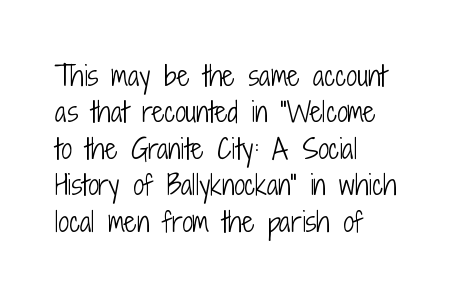
The image shows 27 px text type, upright; set left-aligned, normal line spacing (1.35x), normal letter spacing, not underlined.
